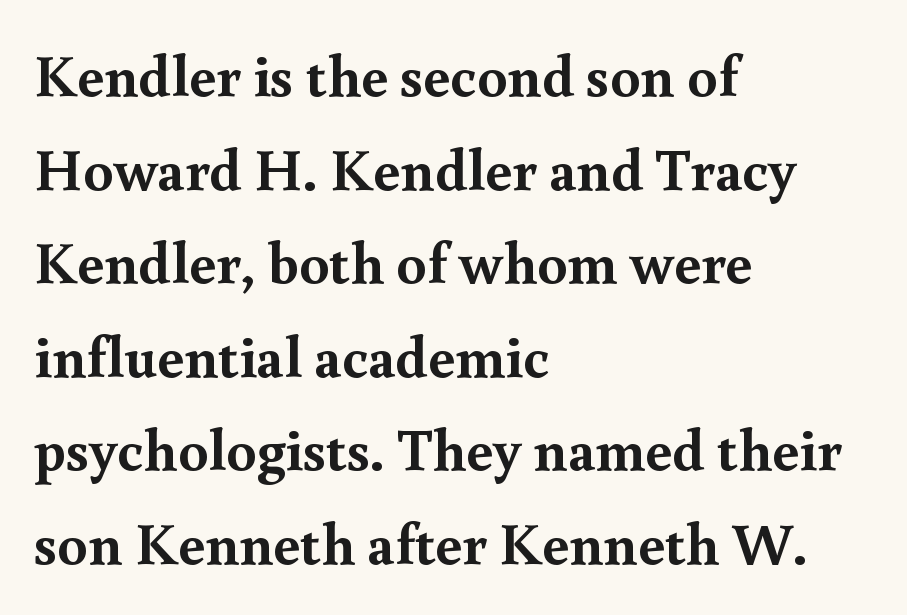
The image shows 60 px semibold serif type, upright; set left-aligned, normal line spacing (1.56x), normal letter spacing, not underlined; a small x-height.
